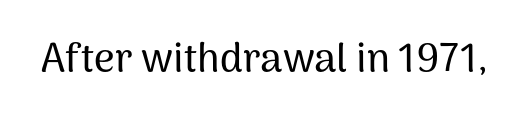
Spacing verdict: proportional, widths tailored to each character. The letters carry no serifs — their stems end cleanly without finishing strokes. Notice how the stems are strictly vertical — no italics here. The foot of each line stays bare and open.
